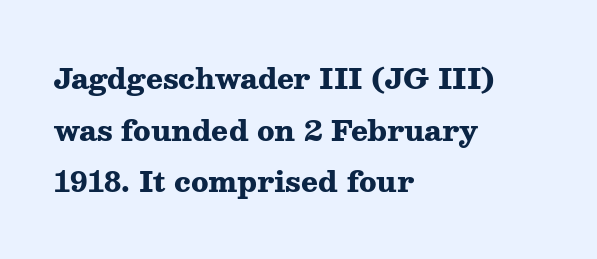
The image shows 28 px heavy, wide serif type, upright; set left-aligned, line spacing 1.84x, normal letter spacing, not underlined; medium stroke contrast and a medium x-height.
